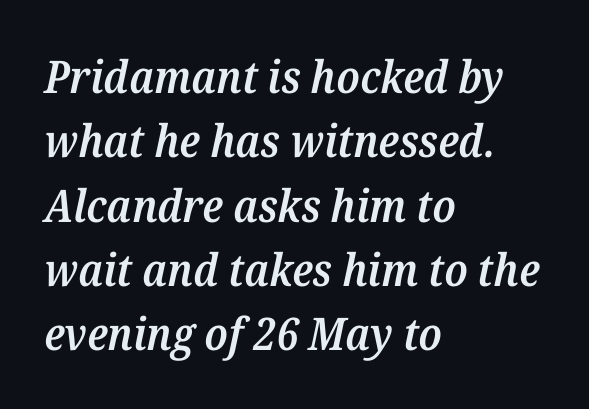
The image shows 45 px semibold serif type, italic (leaning right); set left-aligned, normal line spacing (1.43x), normal letter spacing, not underlined; medium stroke contrast and a medium x-height.
